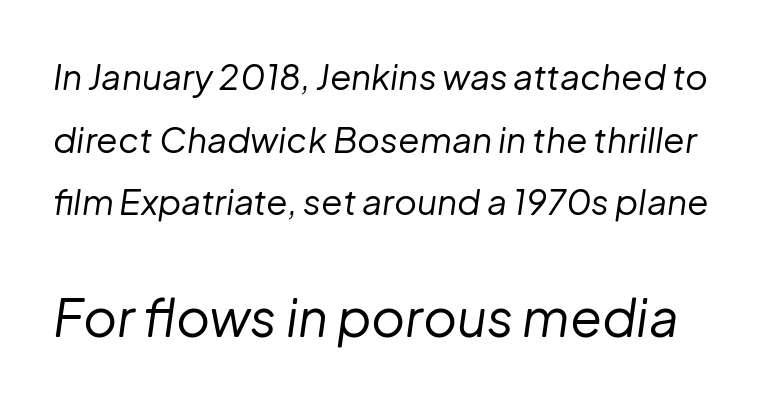
{"italic": "yes", "lean": "right", "slant_degrees": 8, "bold": "no", "weight": "regular", "width": "normal", "stroke_contrast": "low", "x_height": "medium", "monospaced": "no", "underline": "no", "line_spacing_ratio": 1.79, "letter_spacing": "normal", "letter_spacing_em": 0.0, "larger_block": "second", "size_ratio": 1.49, "glyph_px": 52}
